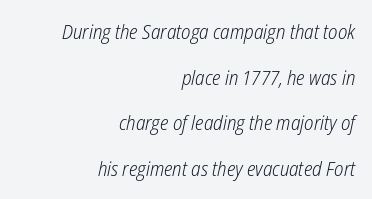
The image shows 20 px text type, italic (leaning right); set right-aligned, loose line spacing (2.28x), normal letter spacing, not underlined.
